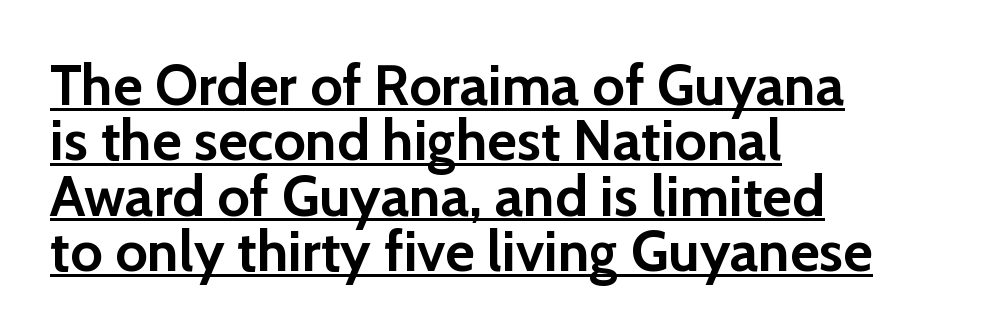
This sample uses a sans-serif face. This sample carries an underscore along the baseline area. If you drew a line through each stem, it would be perfectly vertical. Tracking value appears to be zero — textbook default spacing. A classic flush-left, rag-right setting is used for this passage. As a designer I'd log this as weight 700, bold.
